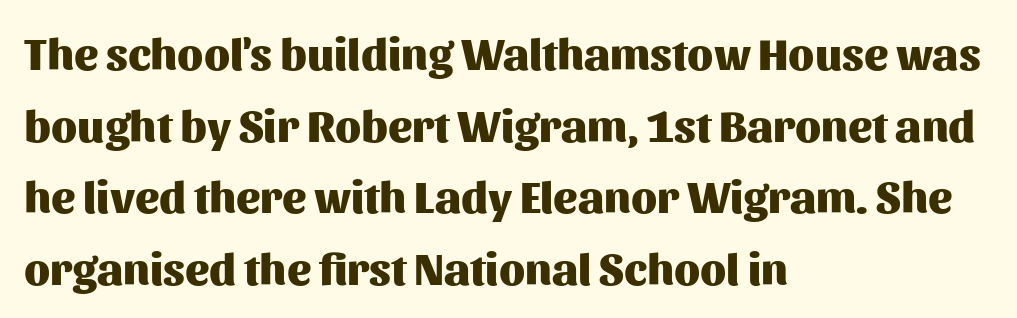
Q: Is the text bold? A: Yes.
Q: Is the text italic (slanted)? A: No, it is upright.
Q: Is the typeface a serif or a sans-serif typeface? A: Sans-serif.
Q: Is the text underlined? A: No.
Q: How is the paragraph aligned? A: Left-aligned.
Q: Is the spacing between letters normal or unusually wide? A: Normal.
Q: Is the spacing between lines tight, normal or loose? A: Normal.
Q: Width (condensed, normal, or wide)? A: Normal.
Q: Stroke contrast? A: Medium.
Q: x-height? A: Medium.
Q: Monospaced? A: No.
